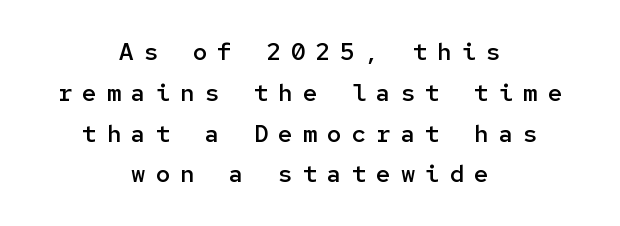
{"italic": "no", "bold": "semi", "underline": "no", "align": "center", "line_spacing": "normal", "line_spacing_ratio": 1.7, "letter_spacing": "wide", "letter_spacing_em": 0.42, "glyph_px": 24}
